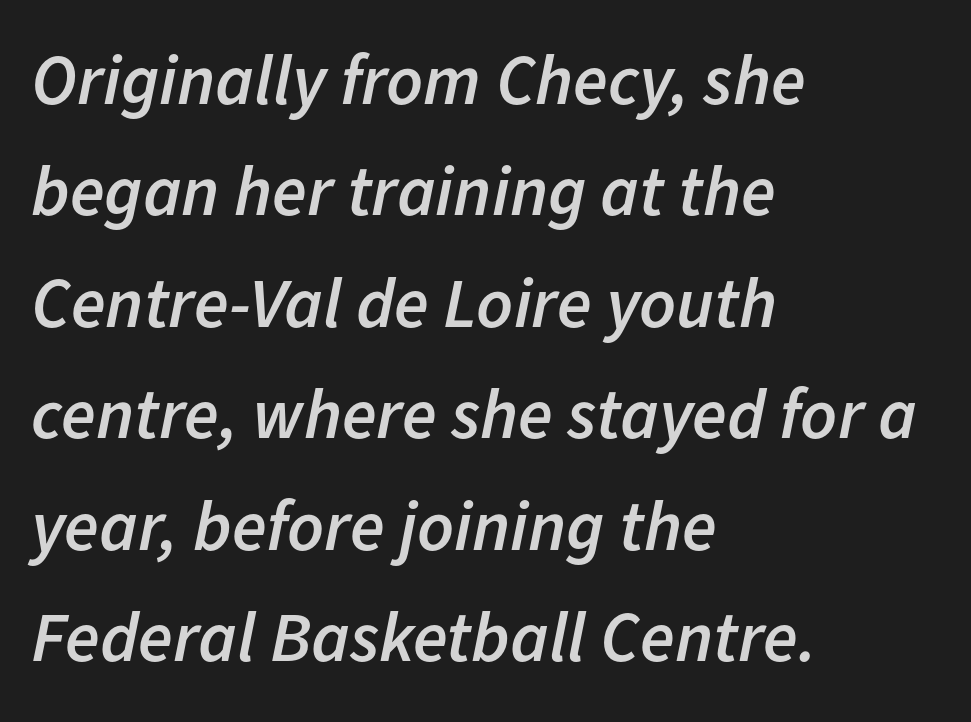
The leading is moderate, giving the passage an even texture. The letters advance in unequal steps, a hallmark of proportional type. The setting favours the left margin, as ordinary paragraphs usually do. Honestly, the letter spacing is just normal — you wouldn't notice it. Rendered with sloped, italic letterforms. I'd describe the lettering as semibold — firm but not a full bold.
